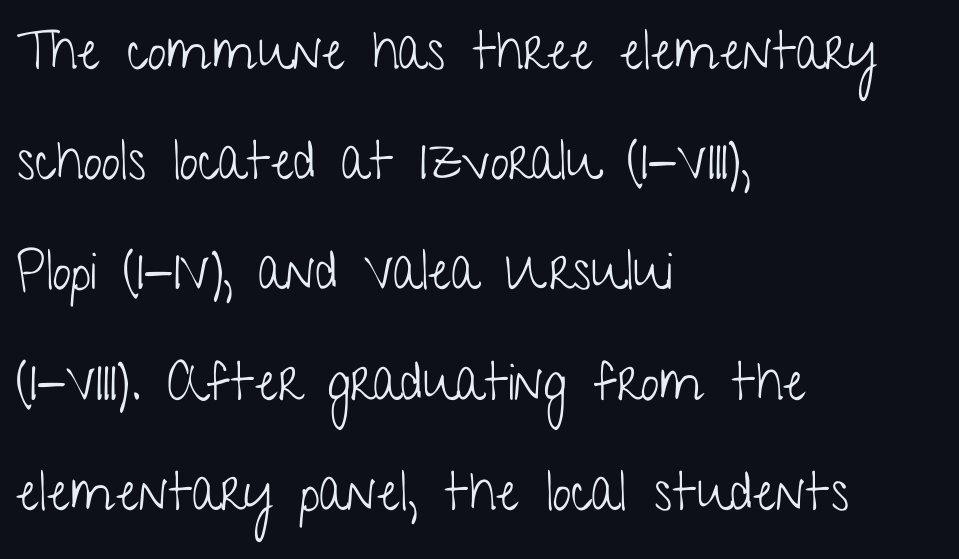
The image shows 53 px light, condensed sans-serif type, upright; set left-aligned, loose line spacing (2.08x), normal letter spacing, not underlined; low stroke contrast and a medium x-height.
